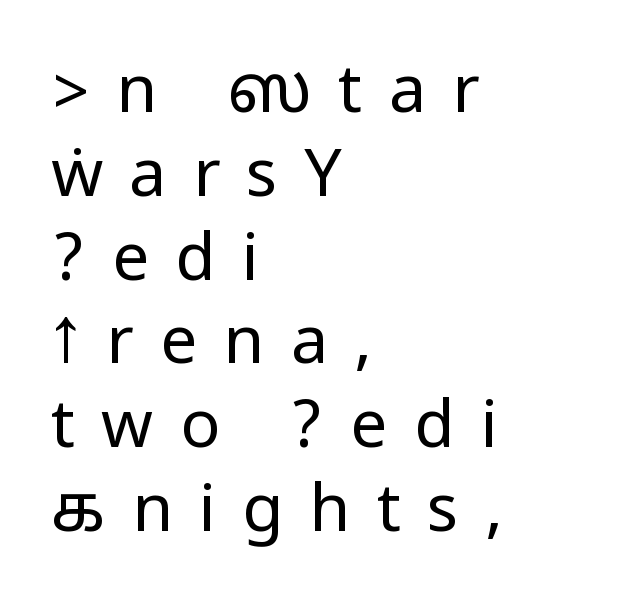
The image shows 66 px regular-weight, condensed sans-serif type, upright; set left-aligned, normal line spacing (1.27x), unusually wide letter spacing (+0.4 em), not underlined; low stroke contrast.
